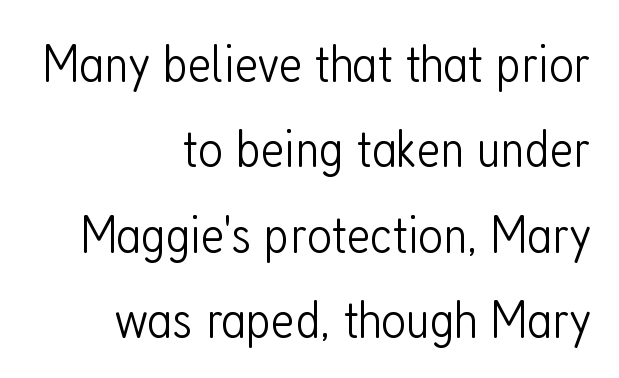
{"serif": "no", "italic": "no", "bold": "no", "weight": "light", "width": "condensed", "stroke_contrast": "low", "x_height": "medium", "monospaced": "no", "underline": "no", "align": "right", "line_spacing": "normal", "line_spacing_ratio": 1.58, "letter_spacing": "normal", "letter_spacing_em": 0.0, "glyph_px": 54}
